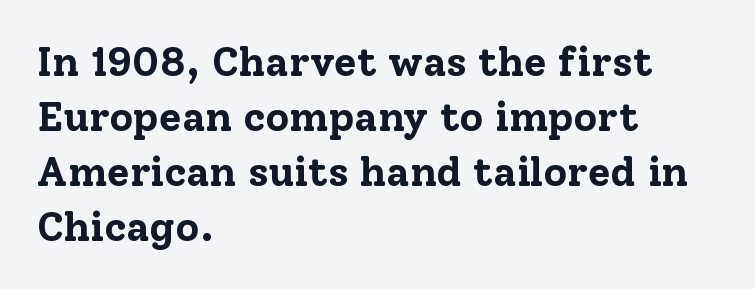
The image shows 41 px bold serif type, upright; set left-aligned, normal line spacing (1.34x), normal letter spacing, not underlined; low stroke contrast and a medium x-height.
